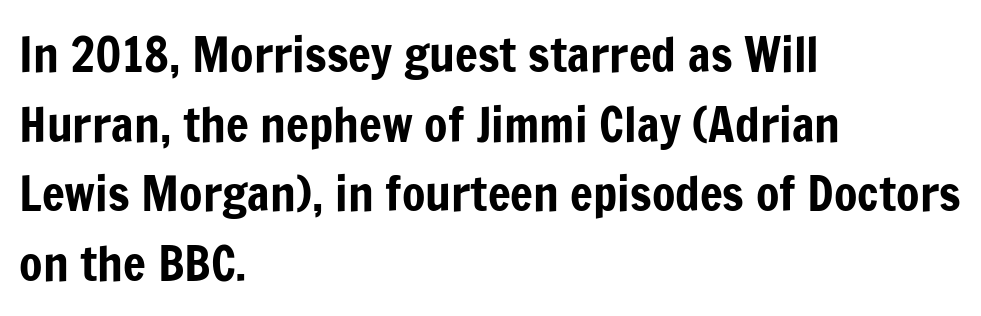
Beneath every word, the page is bare. This is roman type, the default non-slanted kind. Nothing unusual about the tracking: characters are spaced as the font intends. Typeset ragged right — the left edge is the straight one.
